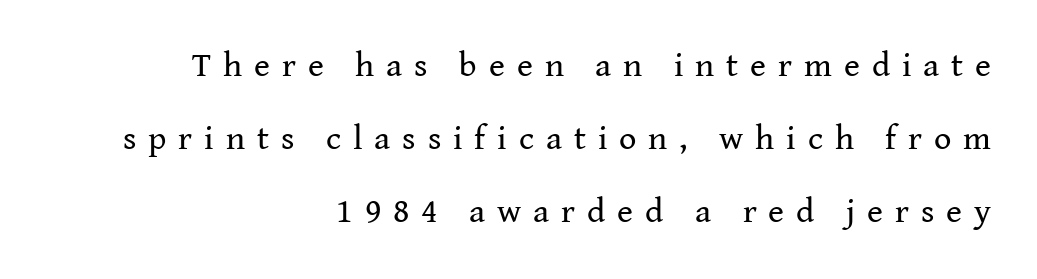
The image shows 34 px regular-weight serif type, upright; set right-aligned, loose line spacing (2.15x), unusually wide letter spacing (+0.35 em), not underlined; medium stroke contrast and a medium x-height.
